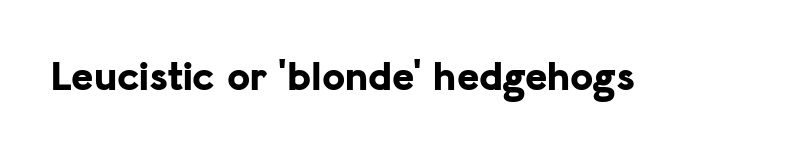
Clear beneath every line of the passage. What kind of face is this? One without serifs — a sans. Is the type bold? Yes — the strokes are clearly thick and heavy. Think of a printed novel: that variable character pitch is what you see here. The specimen reads as upright at a glance.
